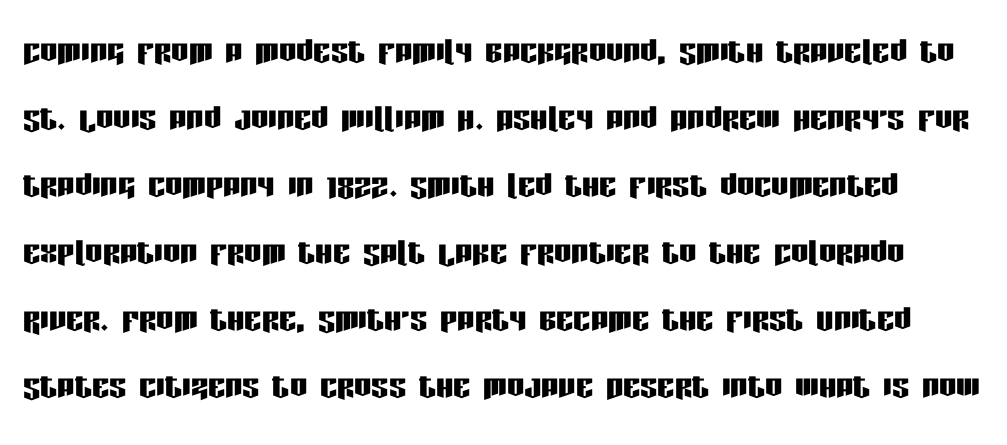
Q: Is the text italic (slanted)? A: No, it is upright.
Q: Is the typeface a serif or a sans-serif typeface? A: Sans-serif.
Q: Is the text underlined? A: No.
Q: Is the spacing between letters normal or unusually wide? A: Normal.
Q: Is the spacing between lines tight, normal or loose? A: Normal.
Q: Width (condensed, normal, or wide)? A: Condensed.
Q: Stroke contrast? A: Low.
Q: x-height? A: Large.
Q: Monospaced? A: No.
